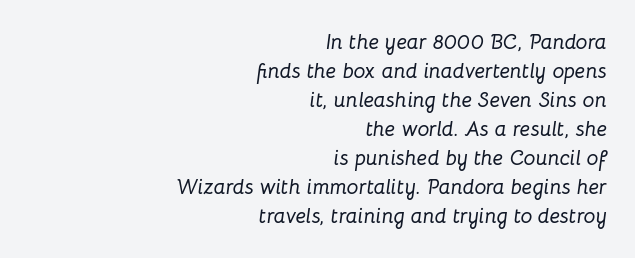
Q: Is the text italic (slanted)? A: Yes, it leans right by about 8 degrees.
Q: Is the text underlined? A: No.
Q: How is the paragraph aligned? A: Right-aligned.
Q: Is the spacing between letters normal or unusually wide? A: Normal.
Q: Is the spacing between lines tight, normal or loose? A: Normal.
